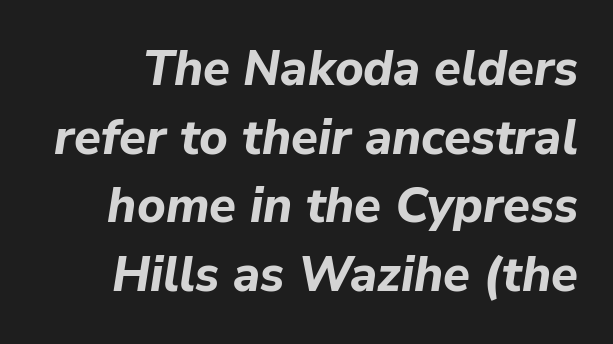
A clean baseline with only descenders dipping below it. Does extra space separate the letters? No, they use regular spacing. Typesetter's note: full bold, strokes at maximum text heaviness. It's the slanting kind of type.
